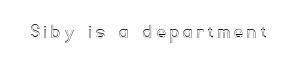
Unmarked baselines from the first word to the last. The gaps between neighbouring characters are conspicuously large. Notice how the stems are strictly vertical — no italics here.
